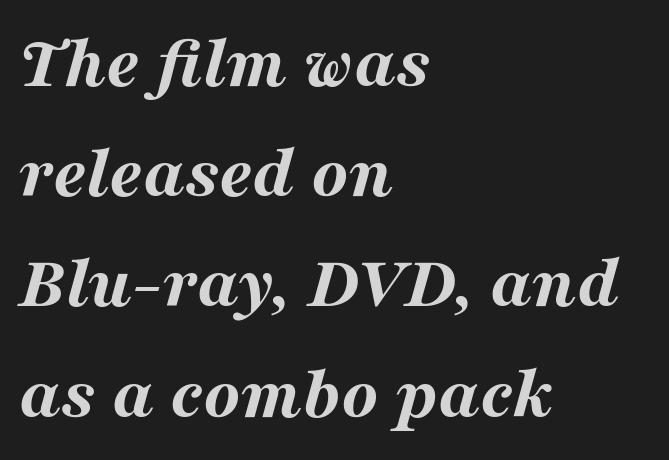
Q: Is the text bold? A: Yes.
Q: Is the text italic (slanted)? A: Yes, it leans right by about 16 degrees.
Q: Is the text underlined? A: No.
Q: How is the paragraph aligned? A: Left-aligned.
Q: Is the spacing between letters normal or unusually wide? A: Normal.
Q: Is the spacing between lines tight, normal or loose? A: Normal.
Q: Width (condensed, normal, or wide)? A: Wide.
Q: Stroke contrast? A: Medium.
Q: x-height? A: Medium.
Q: Monospaced? A: No.
